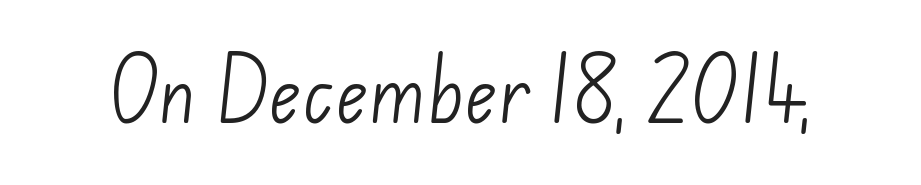
Note the varied advance widths — an 'i' is clearly narrower than an 'm'. These glyphs show unthickened strokes, regular width or finer. Caption: standard tracking, unaltered. Only glyphs here, with clear space below each row. Nope, no serifs anywhere on these letters.
